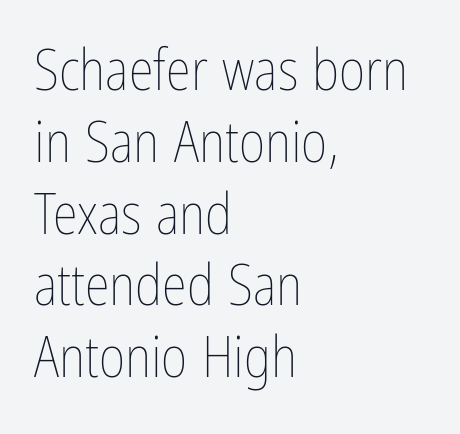
Q: Is the text bold? A: No.
Q: Is the text italic (slanted)? A: No, it is upright.
Q: Is the text underlined? A: No.
Q: How is the paragraph aligned? A: Left-aligned.
Q: Is the spacing between letters normal or unusually wide? A: Normal.
Q: Is the spacing between lines tight, normal or loose? A: Normal.
Q: Width (condensed, normal, or wide)? A: Condensed.
Q: Stroke contrast? A: Low.
Q: x-height? A: Medium.
Q: Monospaced? A: No.
